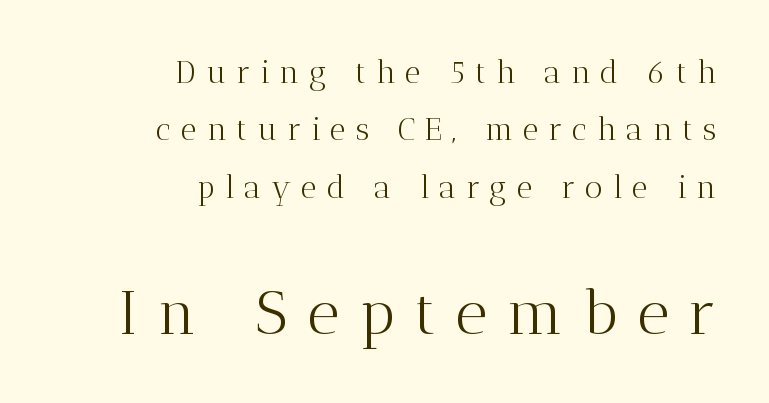
{"serif": "yes", "italic": "no", "bold": "no", "weight": "light", "width": "normal", "stroke_contrast": "medium", "x_height": "medium", "monospaced": "no", "underline": "no", "align": "right", "line_spacing_ratio": 1.85, "letter_spacing": "wide", "letter_spacing_em": 0.32, "larger_block": "second", "size_ratio": 2.0, "glyph_px": 62}
